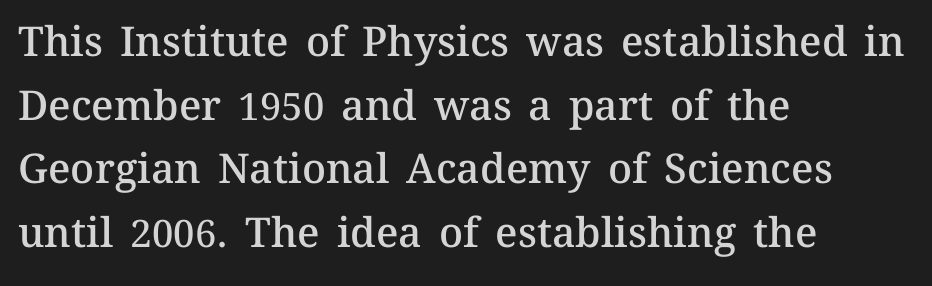
Baseline-to-baseline distance is the conventional proportion of letter height. These lines are rendered in a variable-pitch font. These lines were composed using upright roman letters. Tracking value appears to be zero — textbook default spacing.
